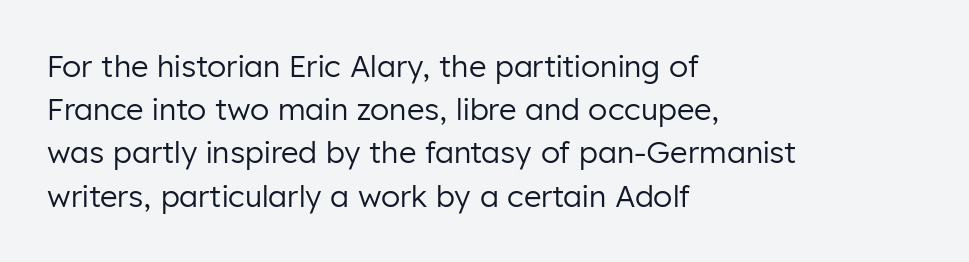
The image shows 30 px regular-weight sans-serif type, upright; set left-aligned, normal line spacing (1.44x), normal letter spacing, not underlined; low stroke contrast and a medium x-height.
